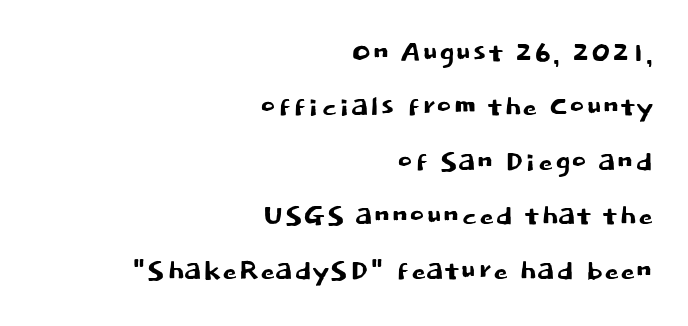
Q: Is the text italic (slanted)? A: No, it is upright.
Q: Is the typeface a serif or a sans-serif typeface? A: Sans-serif.
Q: Is the text underlined? A: No.
Q: How is the paragraph aligned? A: Right-aligned.
Q: Is the spacing between letters normal or unusually wide? A: Normal.
Q: Is the spacing between lines tight, normal or loose? A: Normal.
Q: Width (condensed, normal, or wide)? A: Normal.
Q: Stroke contrast? A: Low.
Q: x-height? A: Large.
Q: Monospaced? A: No.
